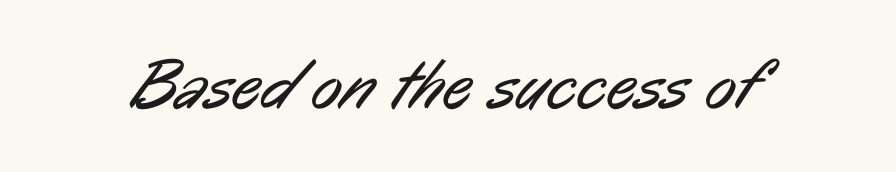
The image shows 72 px regular-weight, condensed sans-serif type; set normal letter spacing, not underlined; low stroke contrast and a medium x-height.
